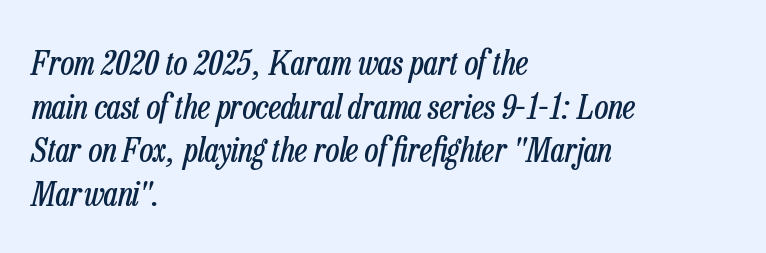
The image shows 34 px regular-weight, condensed type, italic (leaning right); set left-aligned, normal line spacing (1.28x), normal letter spacing, not underlined; low stroke contrast and a medium x-height.
